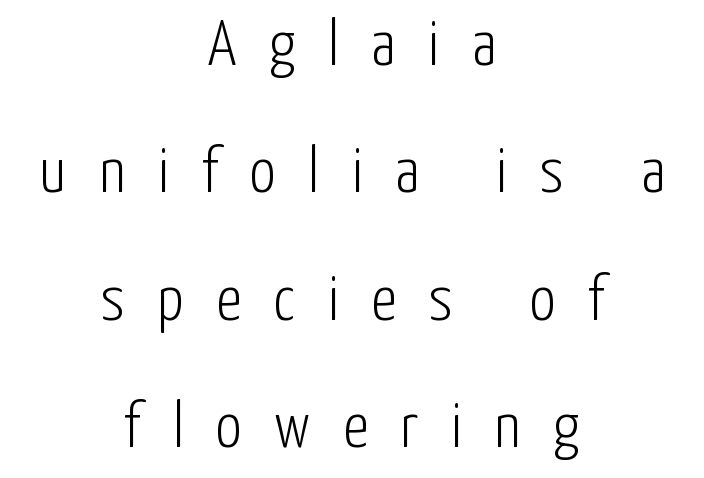
The image shows 65 px light, condensed sans-serif type, upright; set centered, loose line spacing (1.96x), unusually wide letter spacing (+0.5 em), not underlined; low stroke contrast and a medium x-height.
